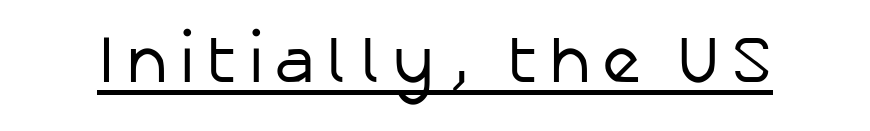
Q: Is the text bold? A: No.
Q: Is the text italic (slanted)? A: No, it is upright.
Q: Is the typeface a serif or a sans-serif typeface? A: Sans-serif.
Q: Is the text underlined? A: Yes.
Q: Width (condensed, normal, or wide)? A: Normal.
Q: Stroke contrast? A: Low.
Q: x-height? A: Medium.
Q: Monospaced? A: No.
